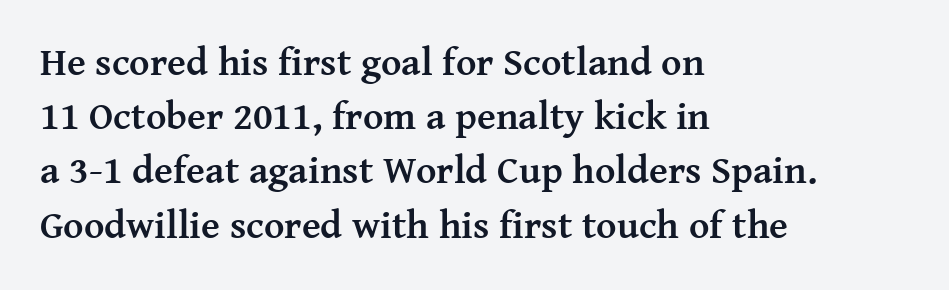
{"serif": "yes", "italic": "no", "bold": "yes", "weight": "semibold", "width": "normal", "stroke_contrast": "medium", "x_height": "medium", "monospaced": "no", "underline": "no", "align": "left", "line_spacing": "normal", "line_spacing_ratio": 1.39, "letter_spacing": "normal", "letter_spacing_em": 0.0, "glyph_px": 39}
